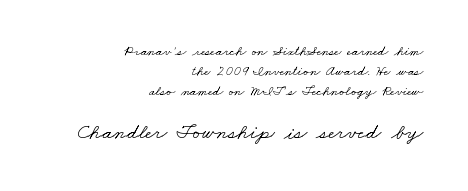
The image shows 22 px text type; set right-aligned, normal line spacing (1.43x), normal letter spacing, not underlined; the second (bottom) block is 1.57x larger.
